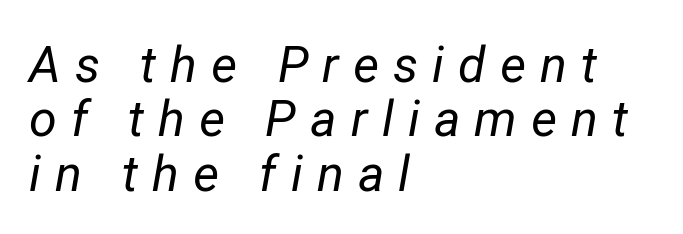
The image shows 50 px regular-weight type, italic (leaning right); set left-aligned, tight line spacing (1.09x), unusually wide letter spacing (+0.28 em), not underlined; low stroke contrast and a medium x-height.
